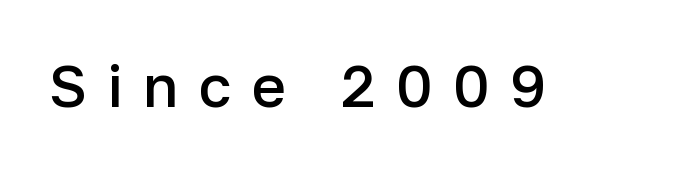
The image shows 59 px semibold sans-serif type, upright; set unusually wide letter spacing (+0.34 em), not underlined; low stroke contrast and a medium x-height.
